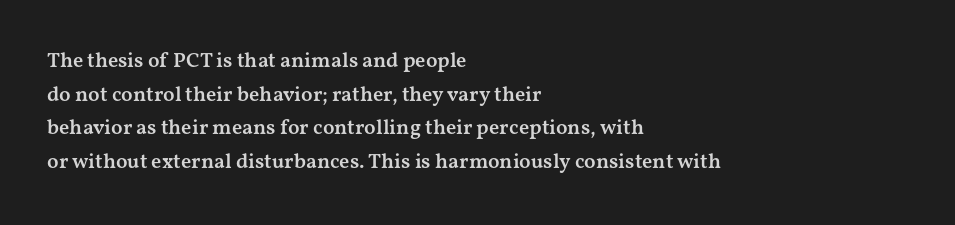
In terms of leading, this rendering sits right in the middle. These words are printed semibold, heavier than regular yet not bold. One-word summary of the alignment: left. Underline: absent.
